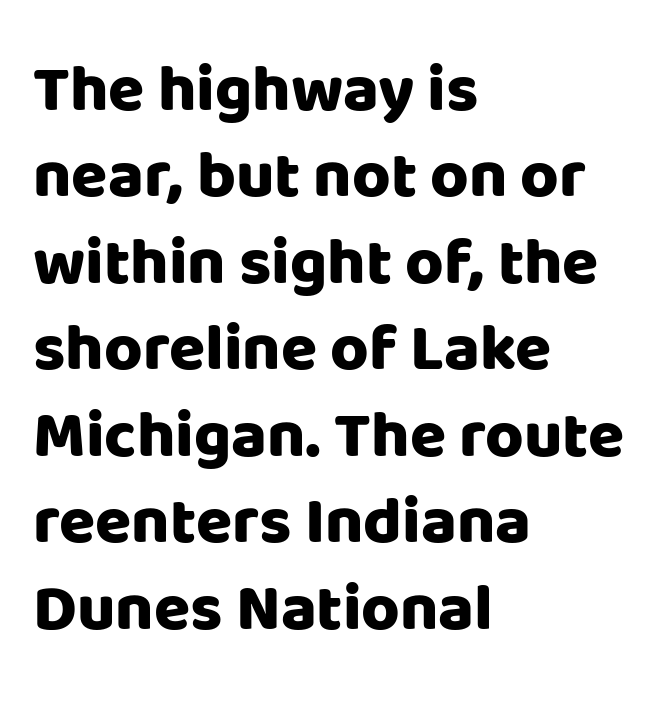
Does the type have serifs? No, each stem ends abruptly. Vertical strokes here are truly vertical. Bare-footed words on every line. The ragged edge is on the right, which tells us the setting is flush left. Does the leading feel generous? No, just average.
